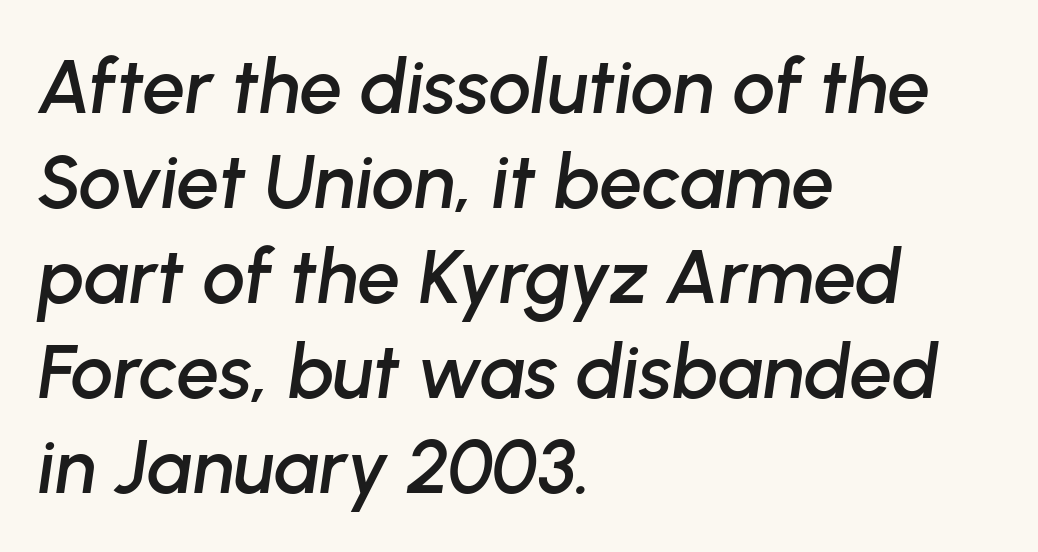
{"italic": "yes", "lean": "right", "slant_degrees": 8, "width": "normal", "stroke_contrast": "low", "x_height": "medium", "monospaced": "no", "underline": "no", "align": "left", "line_spacing": "normal", "line_spacing_ratio": 1.25, "letter_spacing": "normal", "letter_spacing_em": 0.0, "glyph_px": 76}
